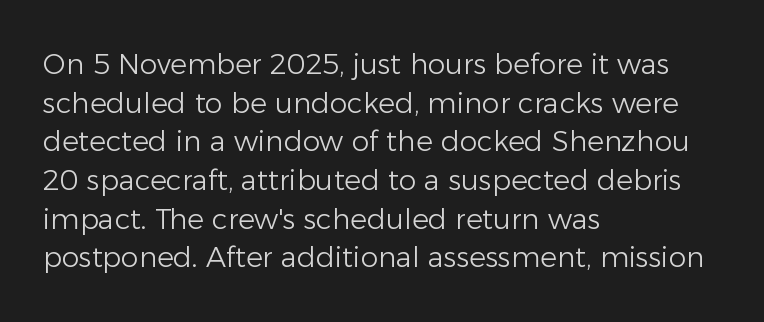
{"serif": "no", "italic": "no", "bold": "no", "weight": "light", "width": "normal", "stroke_contrast": "low", "x_height": "medium", "monospaced": "no", "underline": "no", "align": "left", "line_spacing": "normal", "line_spacing_ratio": 1.38, "letter_spacing": "normal", "letter_spacing_em": 0.0, "glyph_px": 28}
